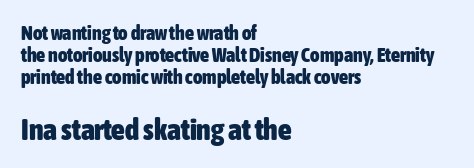
Letter spacing: default. These lines are rendered in a variable-pitch font. Size hierarchy here favors the trailing block over the leading one. The rendering uses a bold face; every stroke is thick and dark. The strip under each line holds only bare page. The line-height multiplier appears low, near solid setting.
